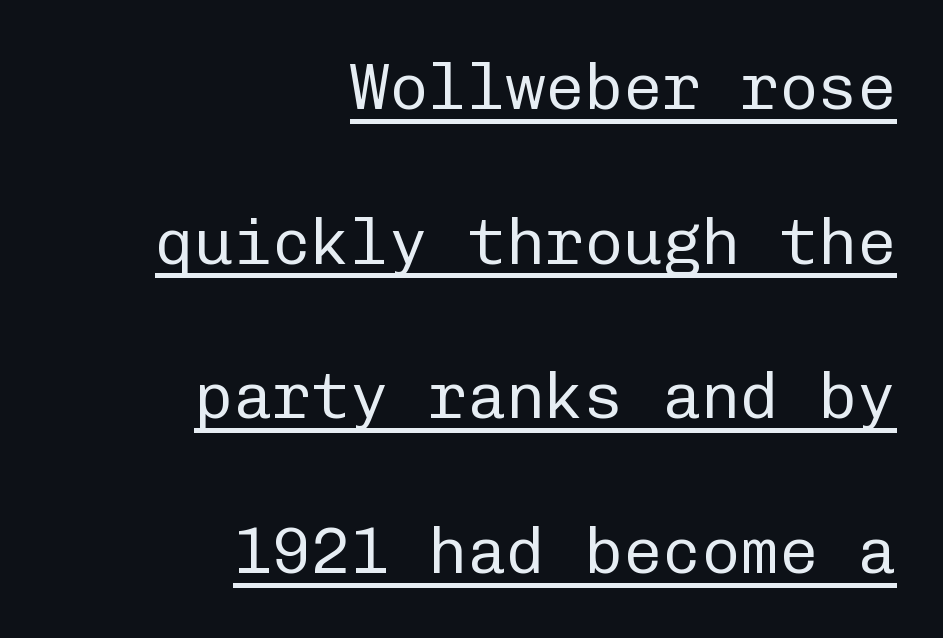
The image shows 65 px regular-weight sans-serif type, upright, monospaced; set right-aligned, loose line spacing (2.38x), normal letter spacing, underlined; low stroke contrast and a medium x-height.
